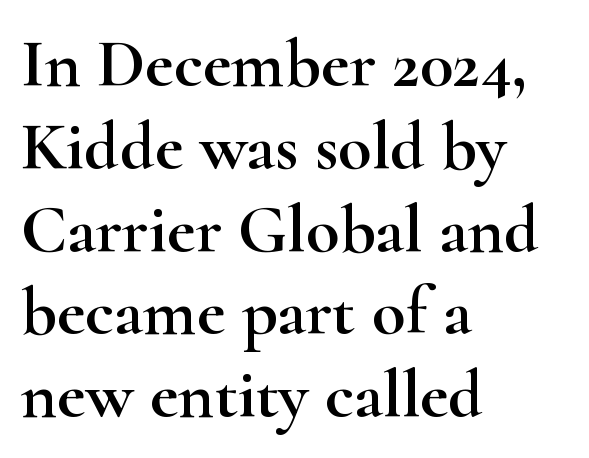
Layout note: lines flush left. Looks like regular typesetting: each glyph gets only the width it needs. Observe the ordinary spacing: letters are neighbours, not strangers. Small tapered or slab feet sit at the stroke ends, so this counts as serif. Check the space under the baseline: it is left empty. Unlike italic type, these characters show no tilt at all.
